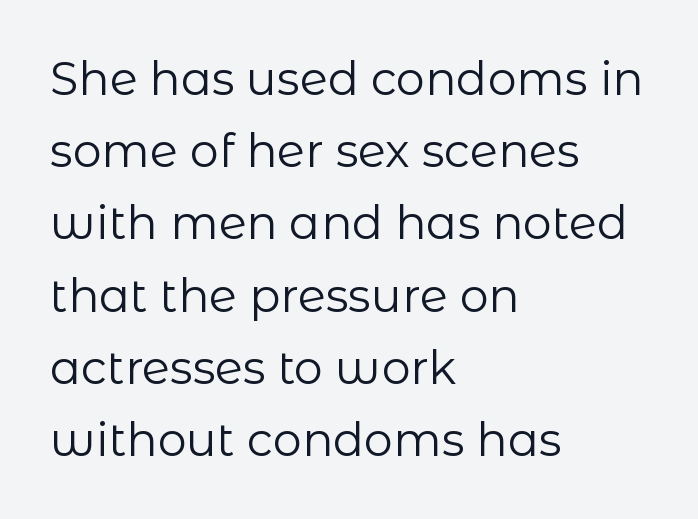
Inter-character spacing is left at the font's built-in metrics. Ordinary non-slanted type is in use. Stem width sits at or under what a default text font uses. The rendering uses a moderate line-height, typical for paragraphs.
